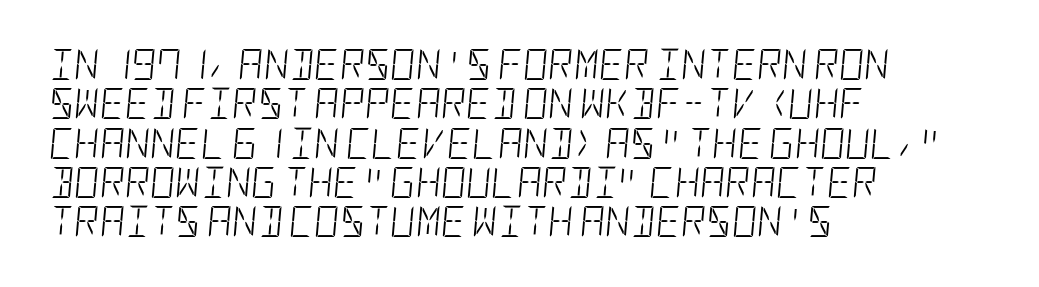
{"italic": "yes", "lean": "right", "slant_degrees": 5, "bold": "no", "weight": "light", "width": "condensed", "stroke_contrast": "low", "x_height": "large", "underline": "no", "align": "left", "line_spacing": "normal", "line_spacing_ratio": 1.27, "letter_spacing": "normal", "letter_spacing_em": 0.0, "glyph_px": 31}
